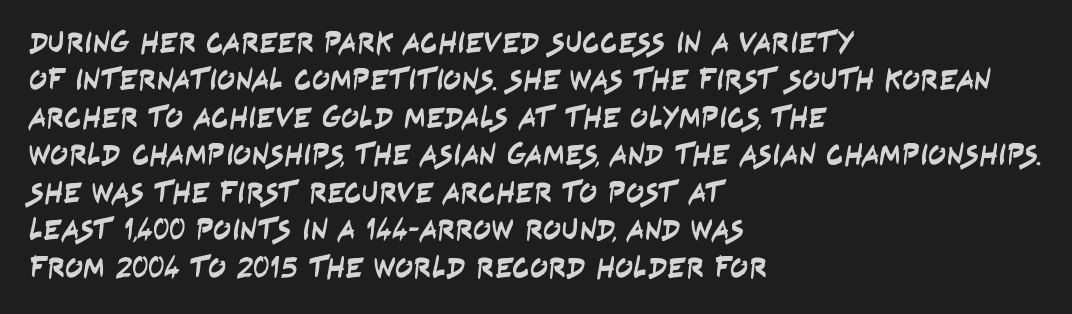
{"serif": "no", "width": "condensed", "stroke_contrast": "low", "x_height": "large", "monospaced": "no", "underline": "no", "align": "left", "line_spacing": "normal", "line_spacing_ratio": 1.25, "letter_spacing": "normal", "letter_spacing_em": 0.0, "glyph_px": 30}
